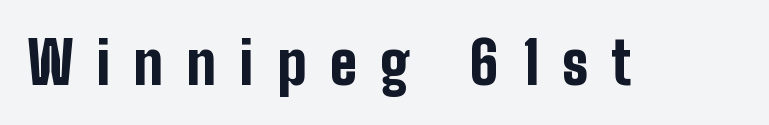
{"serif": "no", "italic": "no", "bold": "yes", "weight": "bold", "width": "condensed", "stroke_contrast": "low", "x_height": "medium", "monospaced": "no", "underline": "no", "letter_spacing": "wide", "letter_spacing_em": 0.41, "glyph_px": 58}
